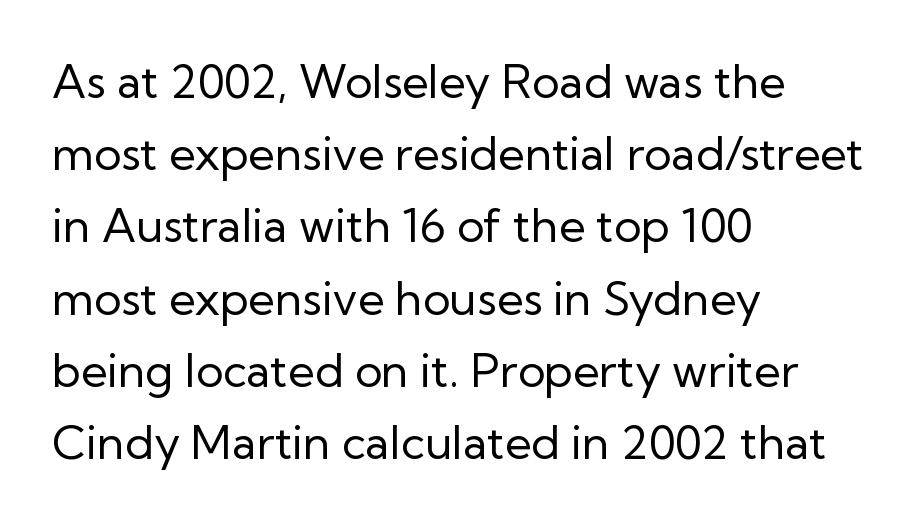
{"serif": "no", "italic": "no", "bold": "no", "weight": "regular", "width": "normal", "stroke_contrast": "low", "x_height": "medium", "monospaced": "no", "underline": "no", "align": "left", "line_spacing": "normal", "line_spacing_ratio": 1.57, "letter_spacing": "normal", "letter_spacing_em": 0.0, "glyph_px": 46}
